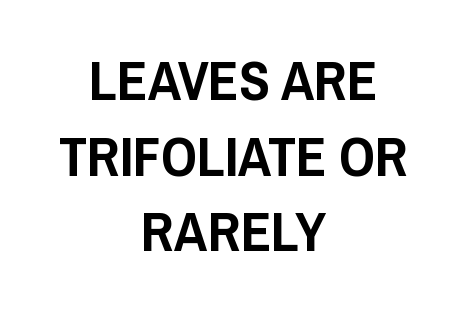
The image shows 56 px condensed sans-serif type, upright; set centered, normal line spacing (1.35x), normal letter spacing, not underlined; low stroke contrast and a large x-height.
